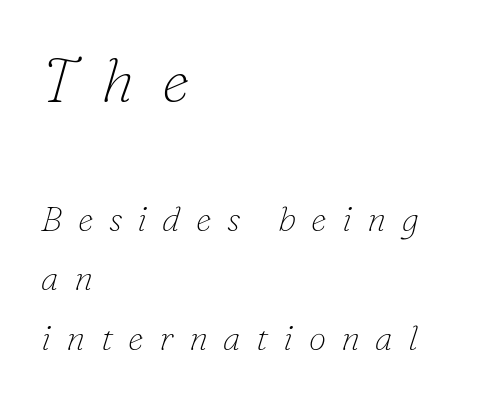
Q: Is the text bold? A: No.
Q: Is the text italic (slanted)? A: Yes, it leans right by about 16 degrees.
Q: Is the typeface a serif or a sans-serif typeface? A: Serif.
Q: Is the text underlined? A: No.
Q: How is the paragraph aligned? A: Left-aligned.
Q: Is the spacing between letters normal or unusually wide? A: Unusually wide.
Q: Is the spacing between lines tight, normal or loose? A: Normal.
Q: Which block of text is set in a larger size, the first (top) or the second (bottom)? A: The first (top) one.
Q: Width (condensed, normal, or wide)? A: Normal.
Q: Stroke contrast? A: Low.
Q: x-height? A: Small.
Q: Monospaced? A: No.
